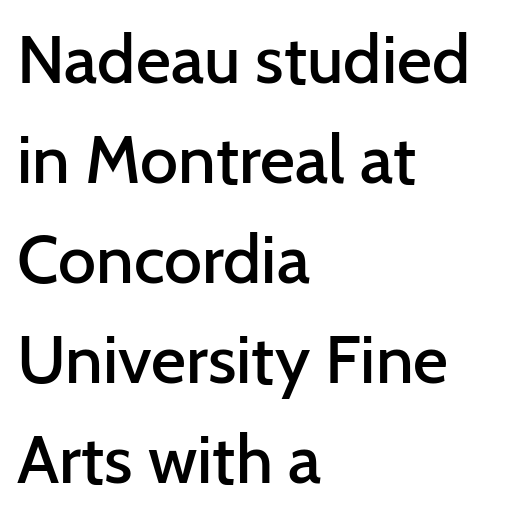
The letterforms sit shoulder to shoulder at normal distance. If you drew a ruler down the left edge, every line would touch it. The specimen omits any rule beneath the text block's lines. Each letter keeps its own natural width here, so spacing adapts to shape. The letters stand straight up with perfectly vertical stems. Is this a sans? Yes — the strokes have no serifs.
